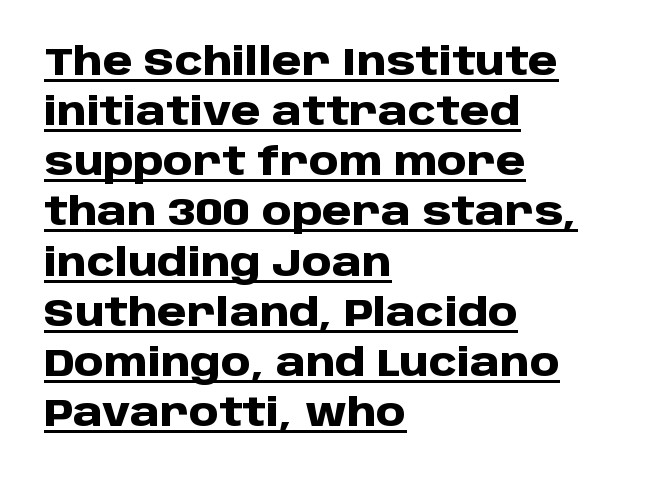
{"serif": "no", "italic": "no", "bold": "yes", "weight": "heavy", "width": "normal", "stroke_contrast": "low", "x_height": "large", "monospaced": "no", "underline": "yes", "align": "left", "line_spacing": "normal", "line_spacing_ratio": 1.32, "letter_spacing": "normal", "letter_spacing_em": 0.0, "glyph_px": 38}
